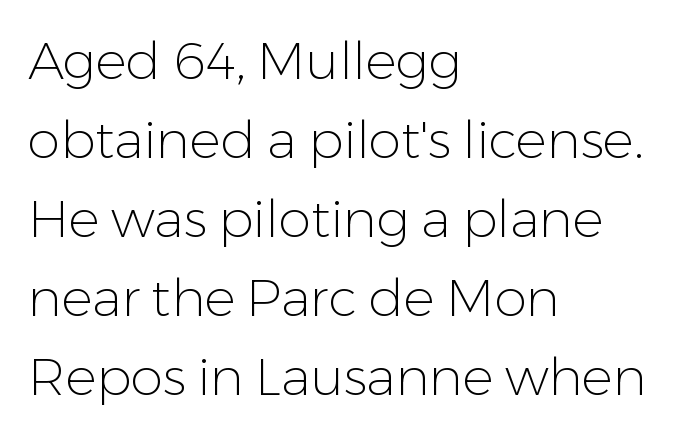
The image shows 52 px light sans-serif type, upright; set left-aligned, normal line spacing (1.52x), normal letter spacing, not underlined; low stroke contrast and a medium x-height.
